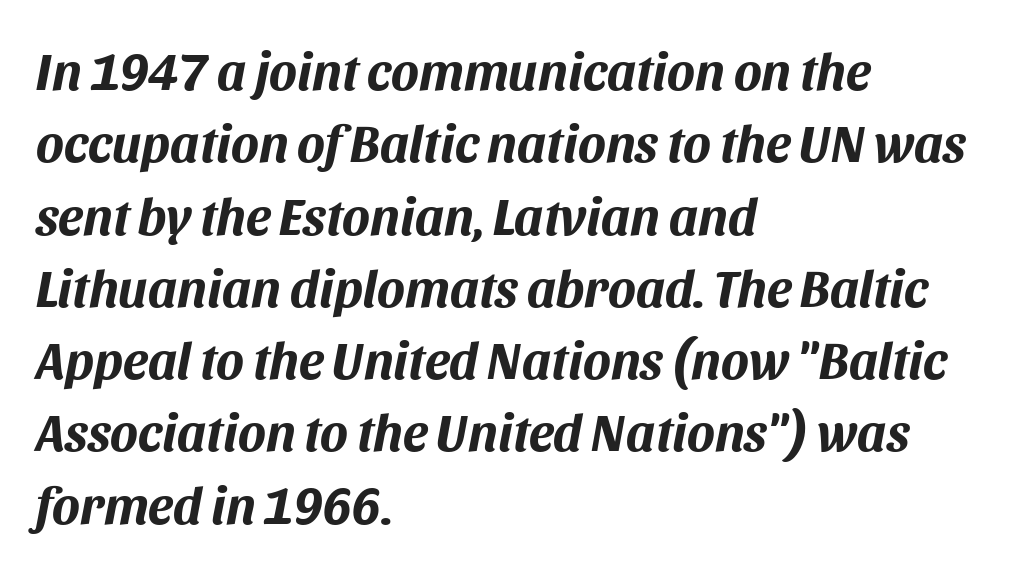
Leading: standard. Proportional: the letters do not fall into vertical columns. Does extra space separate the letters? No, they use regular spacing. The string is rendered with underlining switched off.
